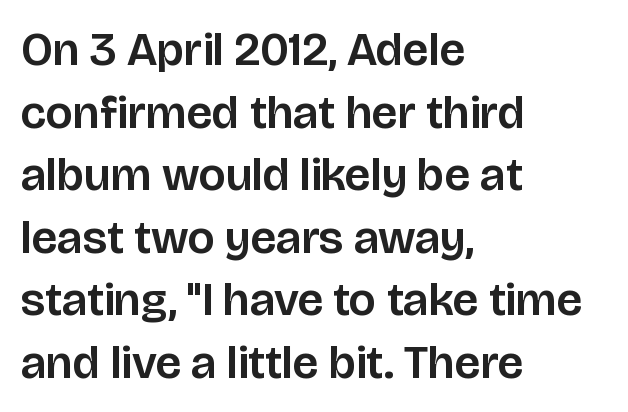
Q: Is the text italic (slanted)? A: No, it is upright.
Q: Is the typeface a serif or a sans-serif typeface? A: Sans-serif.
Q: Is the text underlined? A: No.
Q: How is the paragraph aligned? A: Left-aligned.
Q: Is the spacing between letters normal or unusually wide? A: Normal.
Q: Is the spacing between lines tight, normal or loose? A: Normal.
Q: Width (condensed, normal, or wide)? A: Normal.
Q: Stroke contrast? A: Low.
Q: x-height? A: Large.
Q: Monospaced? A: No.
